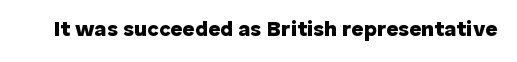
The letterforms sit shoulder to shoulder at normal distance. These lines were composed using upright roman letters. Check the space under the baseline: it is left empty. The sample has been set heavy, in full bold.
